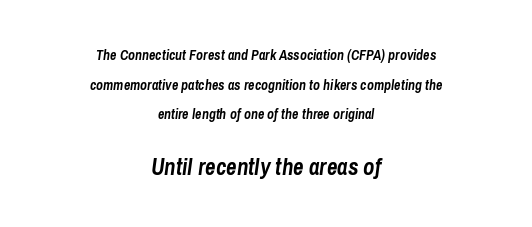
{"italic": "yes", "lean": "right", "slant_degrees": 8, "bold": "yes", "underline": "no", "align": "center", "line_spacing": "loose", "line_spacing_ratio": 2.12, "letter_spacing": "normal", "letter_spacing_em": 0.0, "larger_block": "second", "size_ratio": 1.64, "glyph_px": 23}
